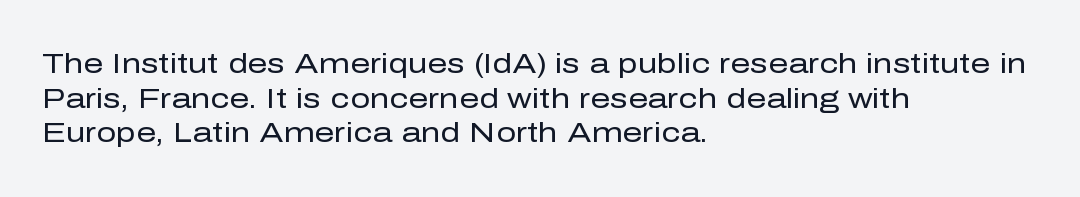
{"serif": "no", "italic": "no", "bold": "no", "weight": "regular", "width": "normal", "stroke_contrast": "low", "x_height": "medium", "monospaced": "no", "underline": "no", "align": "left", "line_spacing_ratio": 1.24, "letter_spacing": "normal", "letter_spacing_em": 0.0, "glyph_px": 28}
